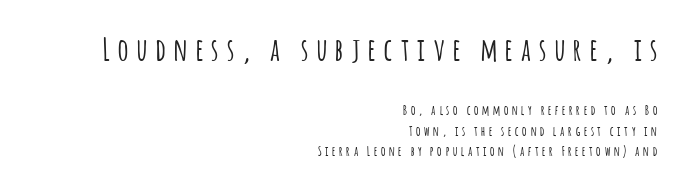
{"serif": "no", "italic": "no", "width": "condensed", "stroke_contrast": "low", "x_height": "large", "monospaced": "no", "underline": "no", "align": "right", "line_spacing": "normal", "line_spacing_ratio": 1.46, "letter_spacing": "wide", "letter_spacing_em": 0.27, "larger_block": "first", "size_ratio": 2.29, "glyph_px": 32}
